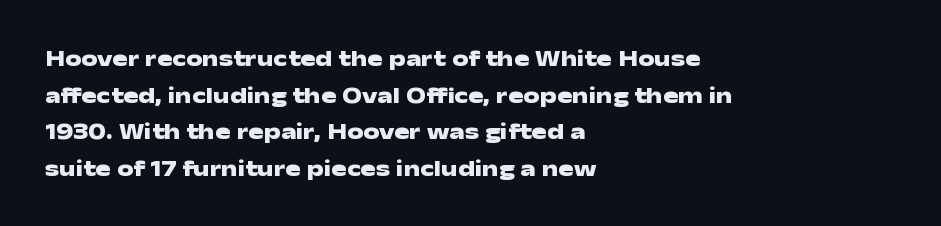
{"italic": "no", "bold": "yes", "underline": "no", "align": "left", "line_spacing": "normal", "line_spacing_ratio": 1.59, "letter_spacing": "normal", "letter_spacing_em": 0.0, "glyph_px": 23}
